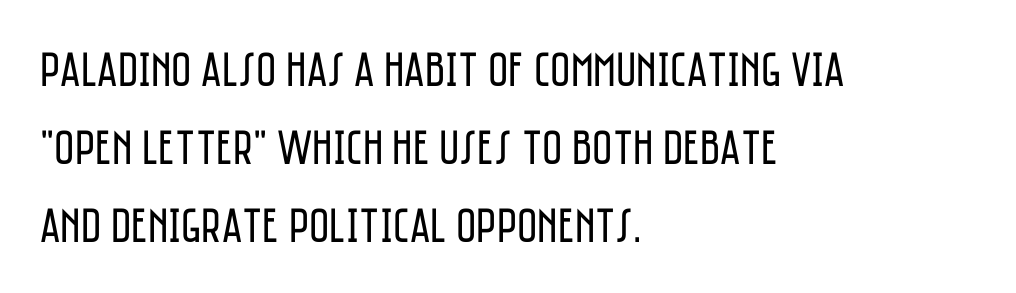
{"serif": "no", "italic": "no", "bold": "no", "weight": "regular", "width": "condensed", "stroke_contrast": "low", "x_height": "large", "monospaced": "no", "underline": "no", "align": "left", "line_spacing": "normal", "line_spacing_ratio": 1.59, "letter_spacing": "normal", "letter_spacing_em": 0.0, "glyph_px": 49}
